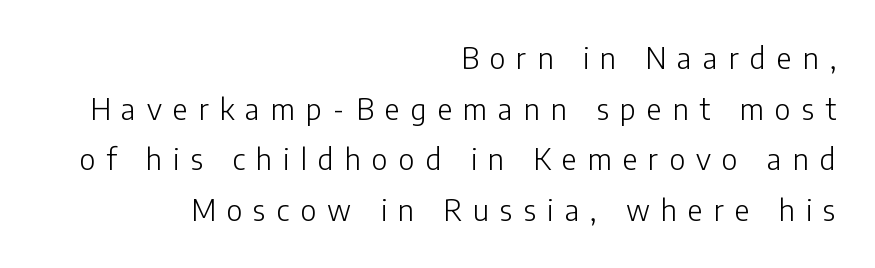
Honestly, there is no underline to notice here at all. The text block is weighted toward the right margin, trailing off unevenly leftward. A typesetter would call this proportional, since set widths differ per character. The typesetting does not lean heavy: it is not bold.
